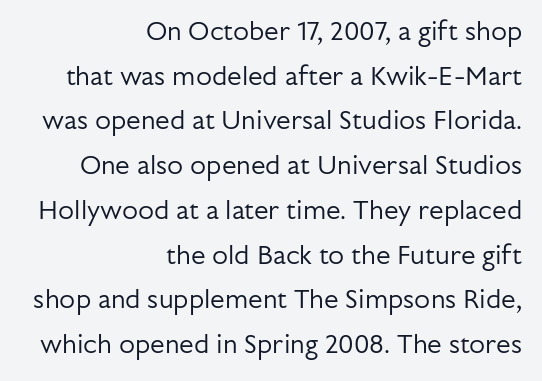
Q: Is the text bold? A: No.
Q: Is the text italic (slanted)? A: No, it is upright.
Q: Is the text underlined? A: No.
Q: How is the paragraph aligned? A: Right-aligned.
Q: Is the spacing between letters normal or unusually wide? A: Normal.
